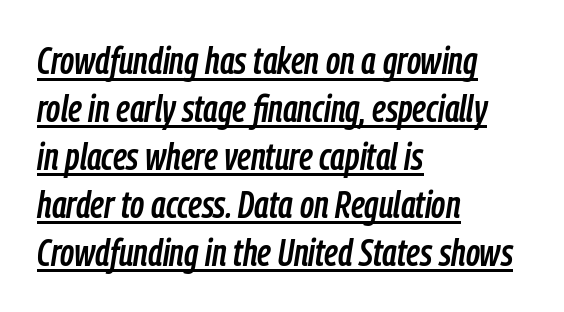
{"italic": "yes", "lean": "right", "slant_degrees": 9, "width": "condensed", "stroke_contrast": "low", "x_height": "medium", "monospaced": "no", "underline": "yes", "align": "left", "line_spacing": "normal", "line_spacing_ratio": 1.26, "letter_spacing": "normal", "letter_spacing_em": 0.0, "glyph_px": 38}
